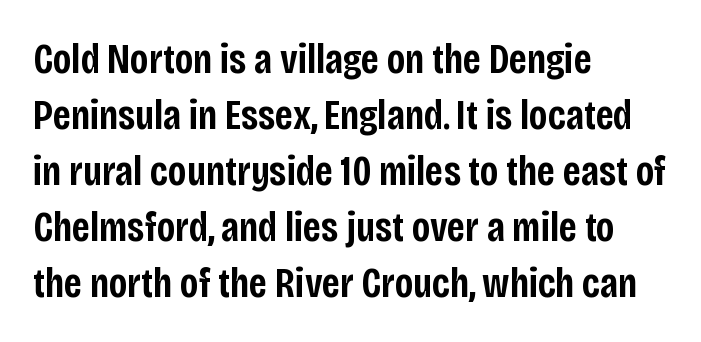
The image shows 43 px semibold, condensed sans-serif type, upright; set left-aligned, normal line spacing (1.3x), normal letter spacing, not underlined; low stroke contrast and a large x-height.
